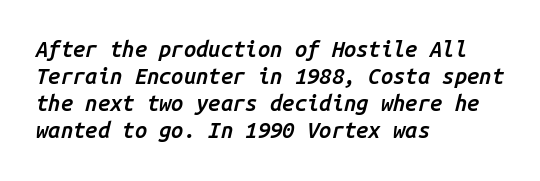
{"italic": "yes", "lean": "right", "slant_degrees": 14, "bold": "semi", "underline": "no", "align": "left", "line_spacing_ratio": 1.23, "letter_spacing": "normal", "letter_spacing_em": 0.0, "glyph_px": 22}
